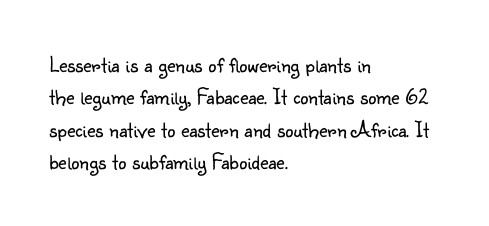
The image shows 23 px text type, upright; set left-aligned, normal line spacing (1.41x), normal letter spacing, not underlined.
